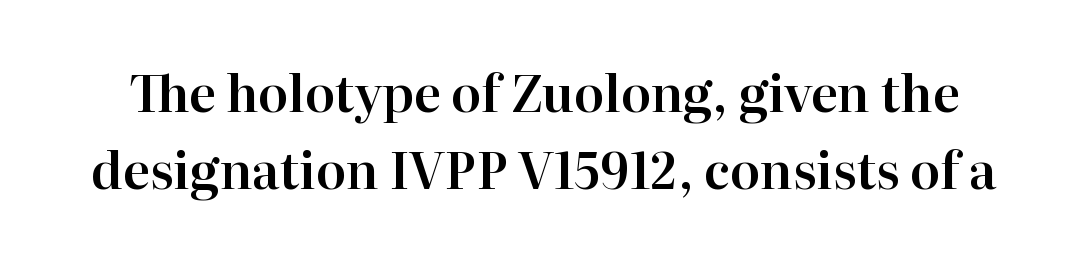
The image shows 50 px serif type, upright; set normal line spacing (1.54x), normal letter spacing, not underlined; high stroke contrast and a medium x-height.
